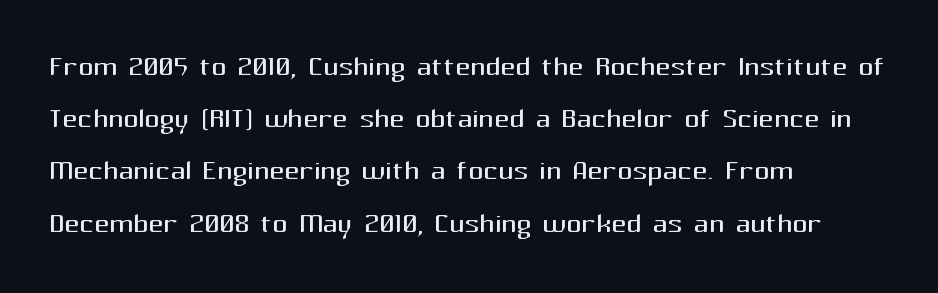
Q: Is the text bold? A: No.
Q: Is the text italic (slanted)? A: No, it is upright.
Q: Is the typeface a serif or a sans-serif typeface? A: Sans-serif.
Q: Is the text underlined? A: No.
Q: How is the paragraph aligned? A: Left-aligned.
Q: Is the spacing between letters normal or unusually wide? A: Normal.
Q: Is the spacing between lines tight, normal or loose? A: Normal.
Q: Width (condensed, normal, or wide)? A: Normal.
Q: Stroke contrast? A: Medium.
Q: x-height? A: Medium.
Q: Monospaced? A: No.
